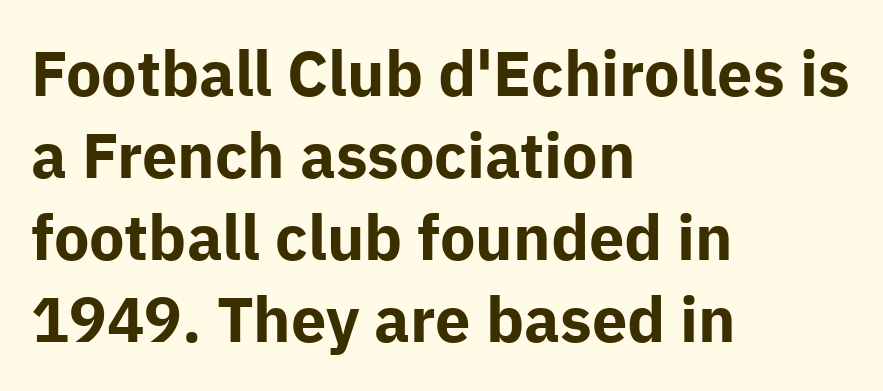
Here the designer chose a conventional face with non-uniform glyph widths. What weight is shown? A full bold with thick strokes. Teacher's note: observe the even left margin — that is flush-left alignment. Short note: letters normally spaced.
